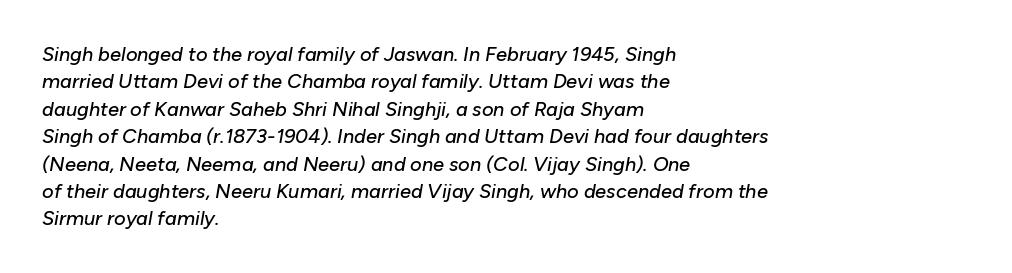
The image shows 20 px text type, italic (leaning right); set left-aligned, normal line spacing (1.37x), normal letter spacing, not underlined.
